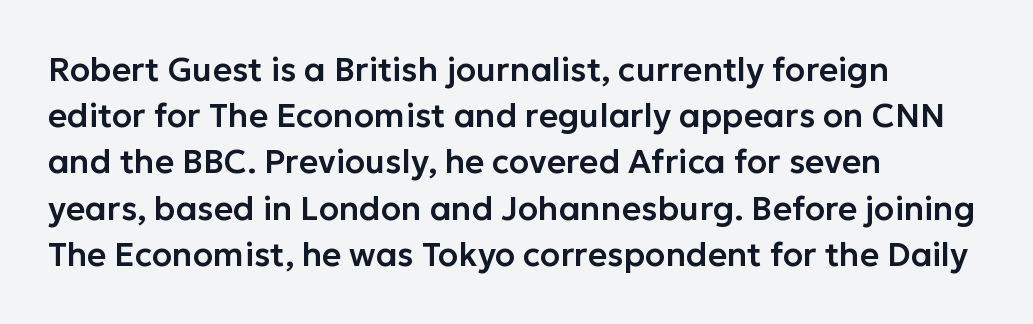
The image shows 33 px sans-serif type, upright; set left-aligned, normal line spacing (1.4x), normal letter spacing, not underlined; low stroke contrast and a medium x-height.
